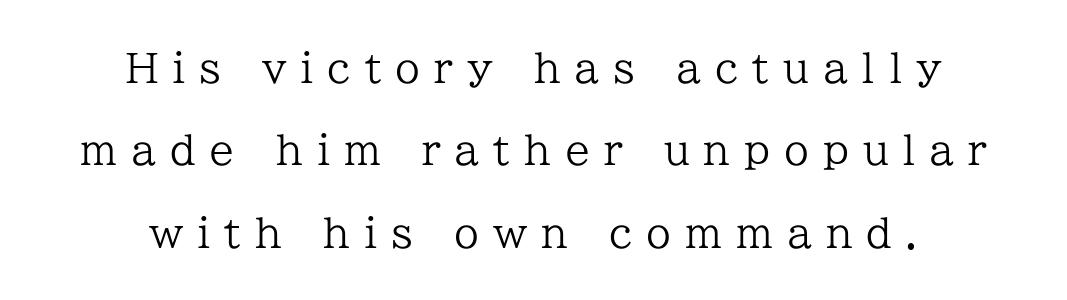
{"serif": "yes", "italic": "no", "bold": "no", "weight": "regular", "width": "normal", "stroke_contrast": "low", "x_height": "medium", "monospaced": "no", "underline": "no", "align": "center", "line_spacing": "loose", "line_spacing_ratio": 2.06, "letter_spacing": "wide", "letter_spacing_em": 0.35, "glyph_px": 40}
